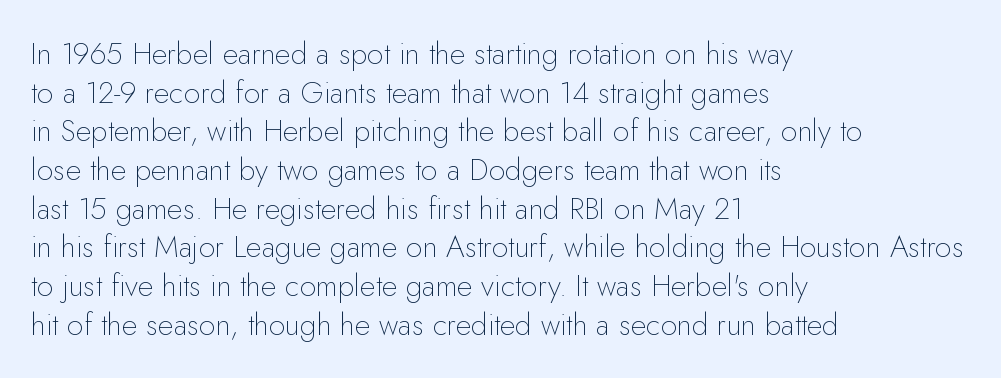
The image shows 30 px thin sans-serif type, upright; set left-aligned, normal line spacing (1.29x), normal letter spacing, not underlined; low stroke contrast and a small x-height.
